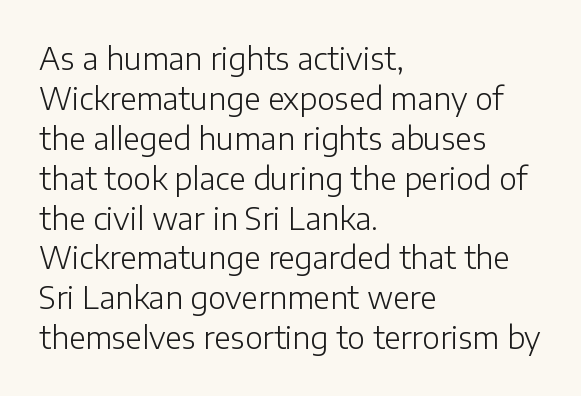
Descenders hang freely into open space. Is there any slant? The stems are plumb. A student would call this left alignment; a typographer would say flush left, rag right. The passage shown is typed in a proportional face where columns would drift. The designer left line spacing at the default.
